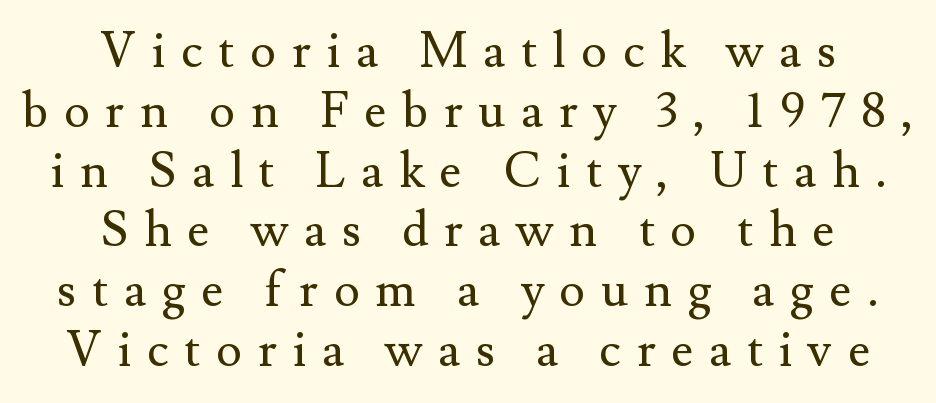
{"serif": "yes", "italic": "no", "bold": "no", "weight": "regular", "width": "normal", "stroke_contrast": "medium", "x_height": "small", "monospaced": "no", "underline": "no", "align": "center", "line_spacing_ratio": 1.22, "letter_spacing": "wide", "letter_spacing_em": 0.32, "glyph_px": 49}
